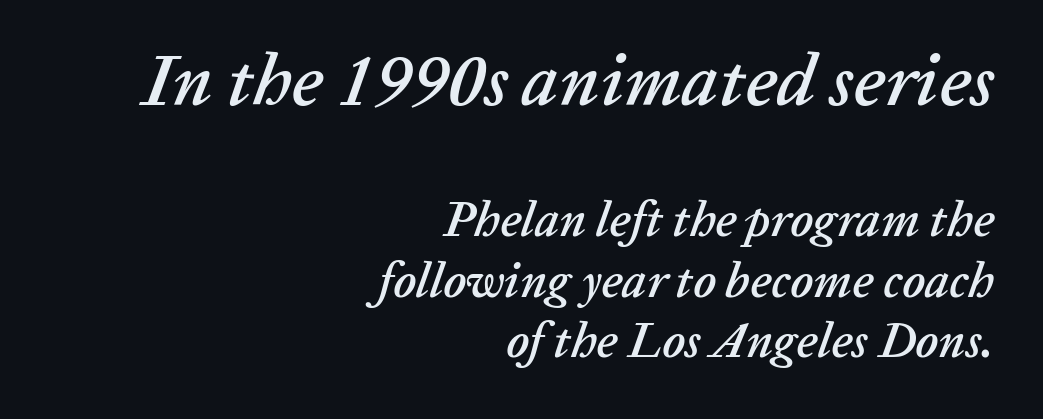
Alignment: flush right. The initial chunk of copy outweighs the following chunk in type size. Yep, that's italic — everything's leaning. A bare baseline throughout the passage.
